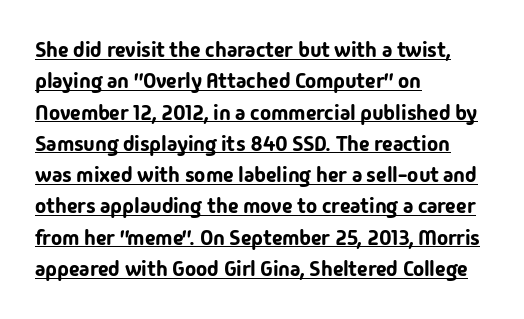
The image shows 21 px text type, upright; set left-aligned, normal line spacing (1.49x), normal letter spacing, underlined.
